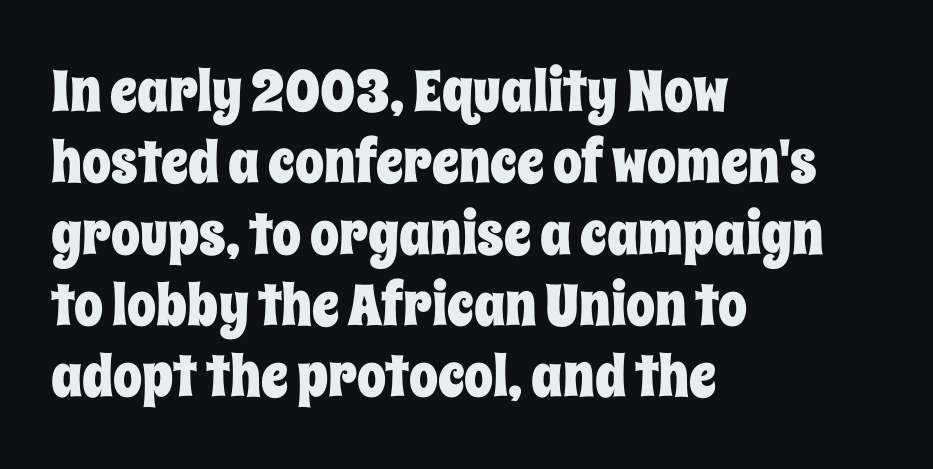
It's the straight-up-and-down kind of type. Descender tails drop into unmarked territory. Here the designer chose a conventional face with non-uniform glyph widths. The horizontal fit of the characters is conventional and even. All the whitespace from short lines collects on the right.
